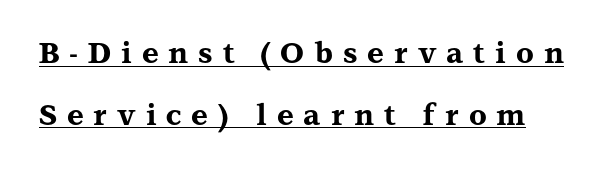
Q: Is the text bold? A: Yes.
Q: Is the text italic (slanted)? A: No, it is upright.
Q: Is the typeface a serif or a sans-serif typeface? A: Serif.
Q: Is the text underlined? A: Yes.
Q: Is the spacing between letters normal or unusually wide? A: Unusually wide.
Q: Is the spacing between lines tight, normal or loose? A: Loose.
Q: Width (condensed, normal, or wide)? A: Wide.
Q: Stroke contrast? A: Medium.
Q: x-height? A: Medium.
Q: Monospaced? A: No.
